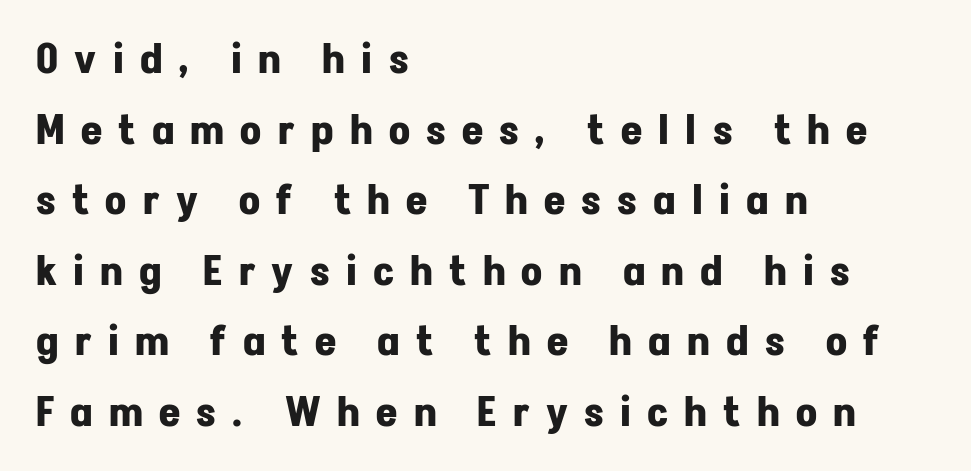
Emphasis by weight is at full strength: bold. Check the space under the baseline: it is left empty. The letters advance in unequal steps, a hallmark of proportional type. Characters remain perfectly vertical along every line.
